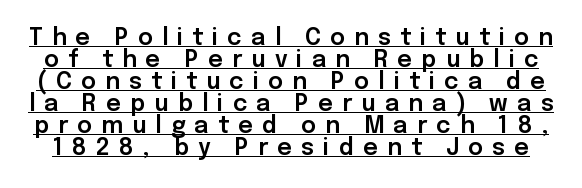
Q: Is the text italic (slanted)? A: No, it is upright.
Q: Is the text underlined? A: Yes.
Q: Is the spacing between letters normal or unusually wide? A: Unusually wide.
Q: Is the spacing between lines tight, normal or loose? A: Tight.
